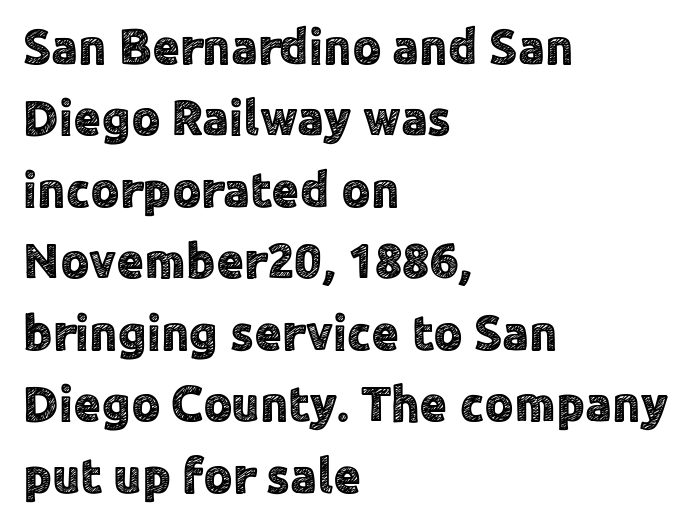
This sample has the flowing, uneven cadence of proportional lettering. Nobody touched the tracking dial on this one. The rows are spaced the way most documents space them. If you drew a line through each stem, it would be perfectly vertical.
